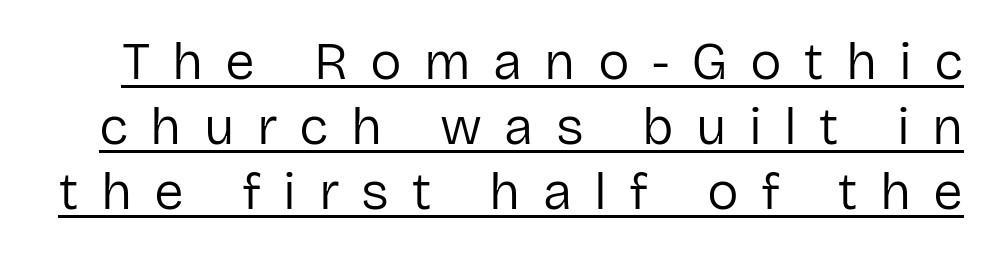
Stroke thickness stays within the range of a standard reading face or lighter. Posture: straight, roman, zero tilt. You can see a thin bar hugging the bottom of the glyphs. These lines are composed in type without serifs. Proportional: the letters do not fall into vertical columns.
